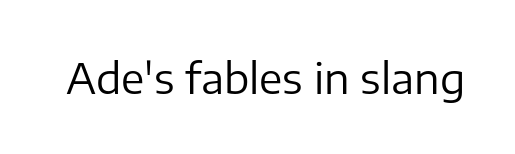
{"serif": "no", "italic": "no", "bold": "no", "weight": "regular", "width": "normal", "stroke_contrast": "low", "x_height": "medium", "monospaced": "no", "underline": "no", "letter_spacing": "normal", "letter_spacing_em": 0.0, "glyph_px": 42}
